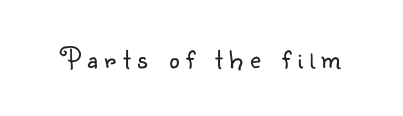
{"serif": "no", "italic": "no", "bold": "no", "weight": "light", "width": "normal", "stroke_contrast": "low", "x_height": "small", "monospaced": "no", "underline": "no", "letter_spacing": "wide", "letter_spacing_em": 0.24, "glyph_px": 29}
